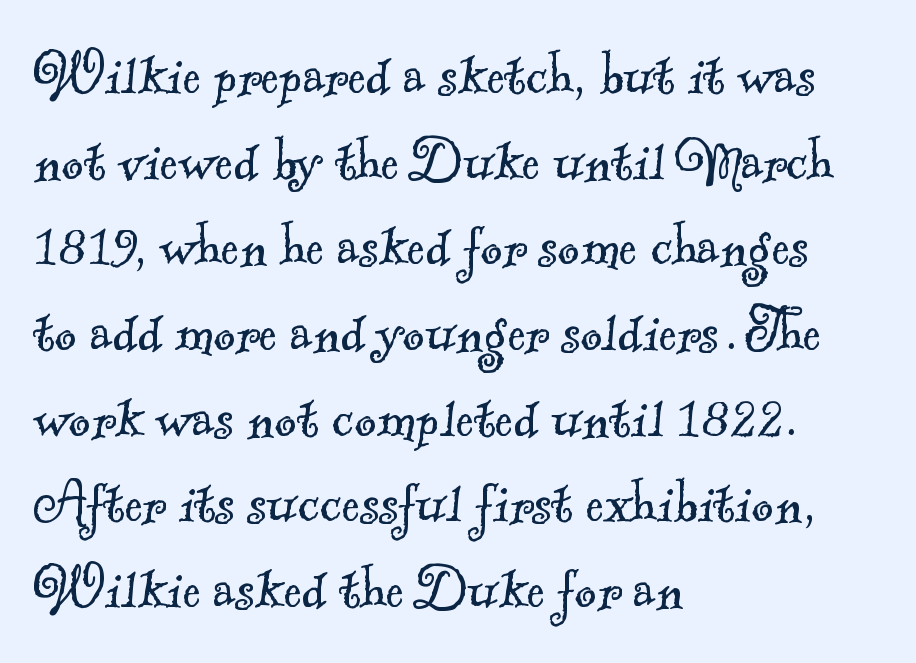
Does the copy run flush right? No — it runs flush left. Serif or sans? Serif — the stroke terminals have little feet. A normal amount of white space separates one row of letters from the next. Think standard paragraph weight, or any step lighter than that. Spacing verdict: proportional, widths tailored to each character.
